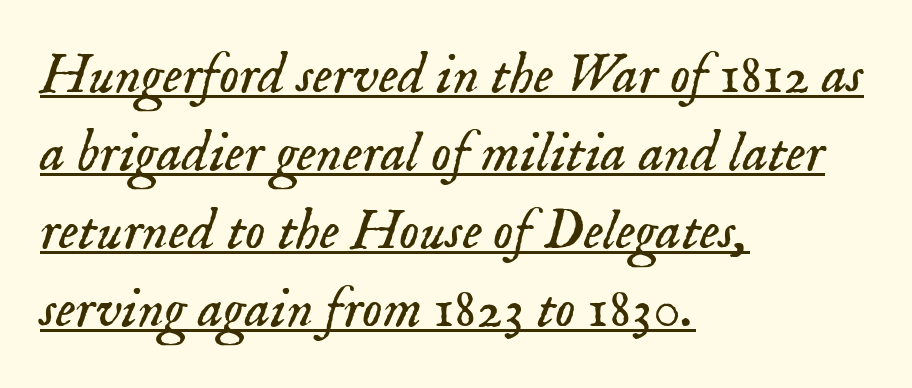
Q: Is the text bold? A: No.
Q: Is the text italic (slanted)? A: Yes, it leans right by about 18 degrees.
Q: Is the typeface a serif or a sans-serif typeface? A: Serif.
Q: Is the text underlined? A: Yes.
Q: How is the paragraph aligned? A: Left-aligned.
Q: Is the spacing between letters normal or unusually wide? A: Normal.
Q: Is the spacing between lines tight, normal or loose? A: Normal.
Q: Width (condensed, normal, or wide)? A: Normal.
Q: Stroke contrast? A: Low.
Q: x-height? A: Small.
Q: Monospaced? A: No.
